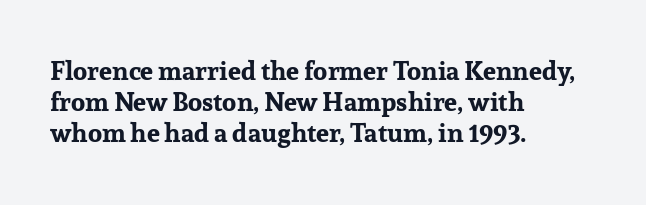
A typesetter would mark this as roman, not italic. The face used here is rendered with its standard letterfit. As a designer I'd log this as weight 700, bold. Underlining? Definitely not there. The text block is weighted toward the left margin, trailing off unevenly rightward.
